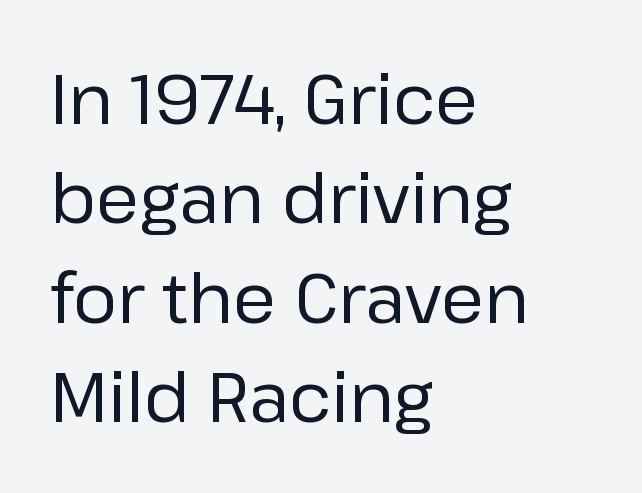
{"serif": "no", "italic": "no", "bold": "no", "weight": "regular", "width": "normal", "stroke_contrast": "low", "x_height": "medium", "monospaced": "no", "underline": "no", "align": "left", "line_spacing": "normal", "line_spacing_ratio": 1.44, "letter_spacing": "normal", "letter_spacing_em": 0.0, "glyph_px": 69}
